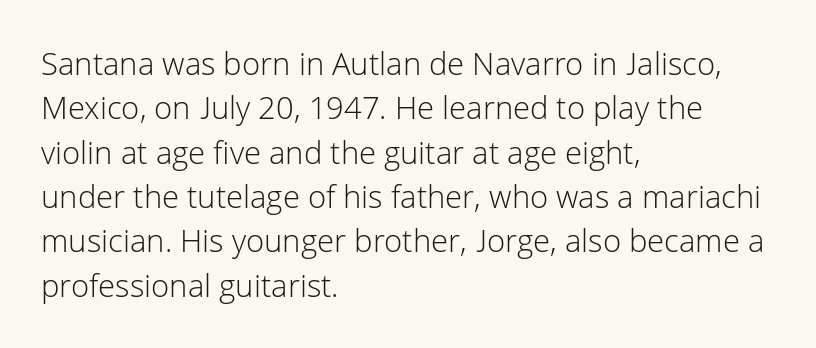
The image shows 31 px light sans-serif type, upright; set left-aligned, normal line spacing (1.43x), normal letter spacing, not underlined; low stroke contrast and a medium x-height.
